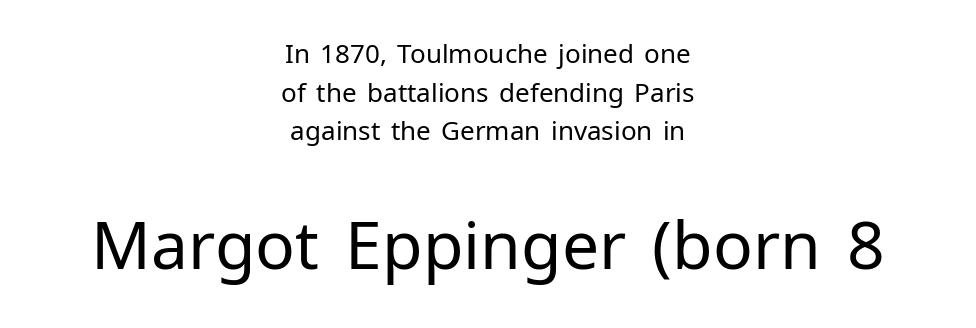
The image shows 66 px regular-weight sans-serif type, upright; set centered, normal line spacing (1.49x), normal letter spacing, not underlined; the second (bottom) block is 2.54x larger; low stroke contrast and a medium x-height.
